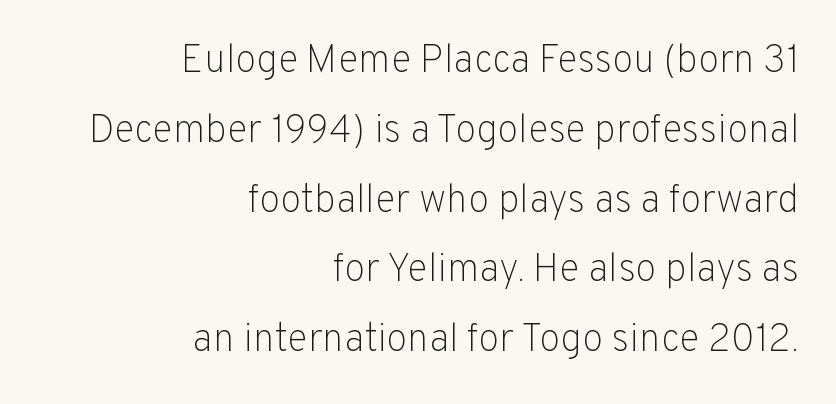
Q: Is the text bold? A: No.
Q: Is the text italic (slanted)? A: No, it is upright.
Q: Is the typeface a serif or a sans-serif typeface? A: Sans-serif.
Q: Is the text underlined? A: No.
Q: How is the paragraph aligned? A: Right-aligned.
Q: Is the spacing between letters normal or unusually wide? A: Normal.
Q: Width (condensed, normal, or wide)? A: Normal.
Q: Stroke contrast? A: Low.
Q: x-height? A: Medium.
Q: Monospaced? A: No.
